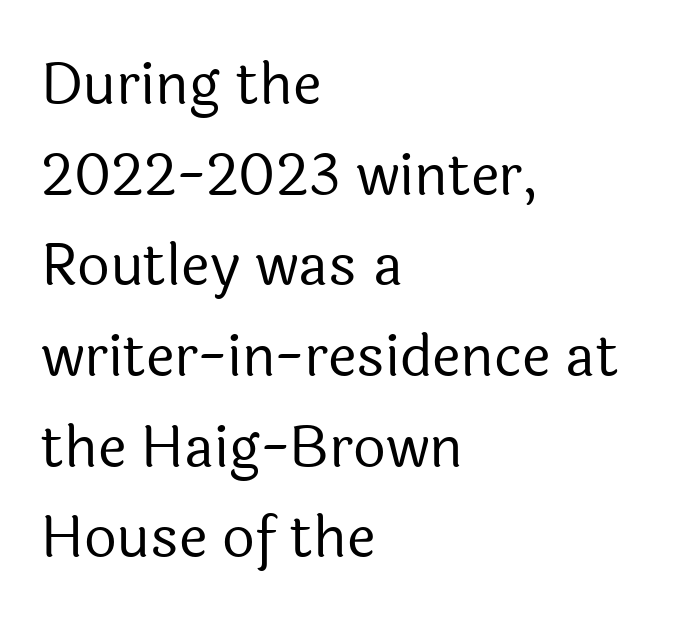
The letters stand straight up with perfectly vertical stems. The face used here is rendered with its standard letterfit. The font family rendered here belongs to the sans-serif group. Leftover space on each line is placed entirely after the last word. If you measured baseline to baseline, you'd find a middling distance. The baseline area is clear.
